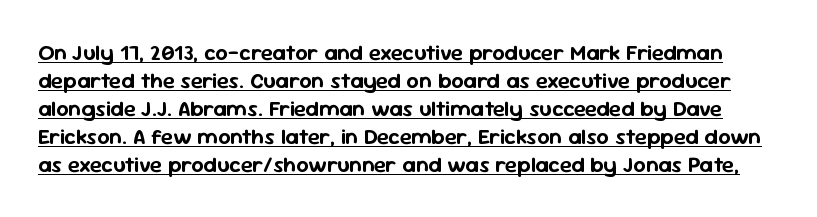
Q: Is the text italic (slanted)? A: No, it is upright.
Q: Is the text underlined? A: Yes.
Q: Is the spacing between letters normal or unusually wide? A: Normal.
Q: Is the spacing between lines tight, normal or loose? A: Normal.
